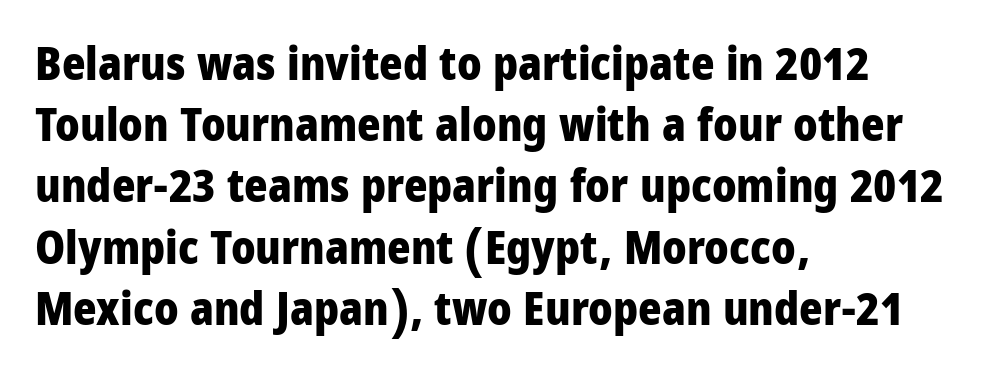
What kind of face is this? One without serifs — a sans. Short note: letters normally spaced. On the weight axis this lands at bold, roughly 700. Reading down the column, the eye jumps a familiar distance to each next line. The typography opts for an upright posture over an oblique one. Looks like regular typesetting: each glyph gets only the width it needs.
